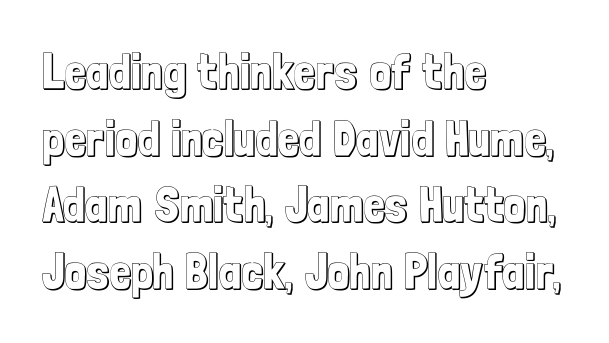
Q: Is the text italic (slanted)? A: No, it is upright.
Q: Is the text underlined? A: No.
Q: How is the paragraph aligned? A: Left-aligned.
Q: Is the spacing between letters normal or unusually wide? A: Normal.
Q: Is the spacing between lines tight, normal or loose? A: Normal.
Q: Width (condensed, normal, or wide)? A: Condensed.
Q: x-height? A: Medium.
Q: Monospaced? A: No.
